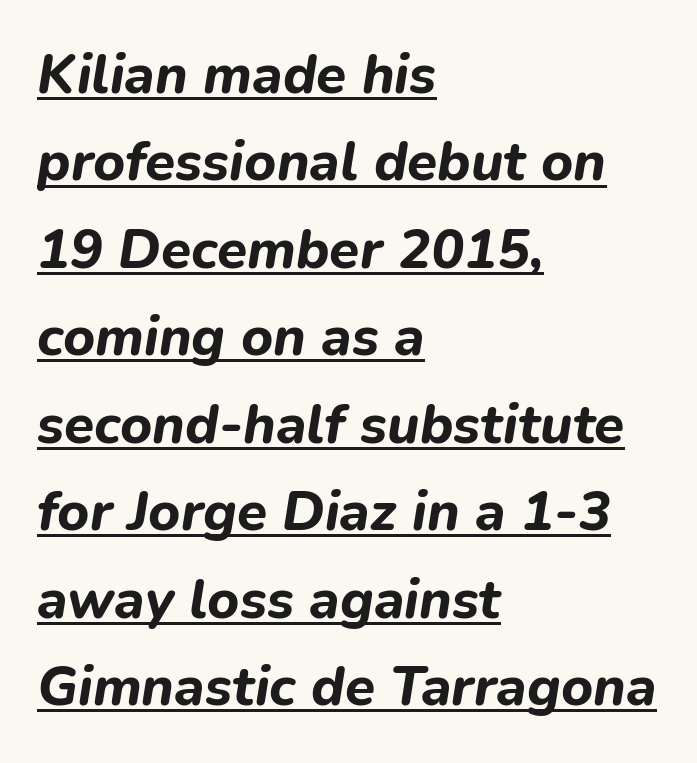
Is there much room between lines? A standard amount, neither cramped nor airy. Compared with ordinary roman type, these characters are visibly tilted. Honestly, the underline is the first thing you notice here. The setting favours the left margin, as ordinary paragraphs usually do. The passage shown has conventional tracking throughout. Looks like regular typesetting: each glyph gets only the width it needs.
